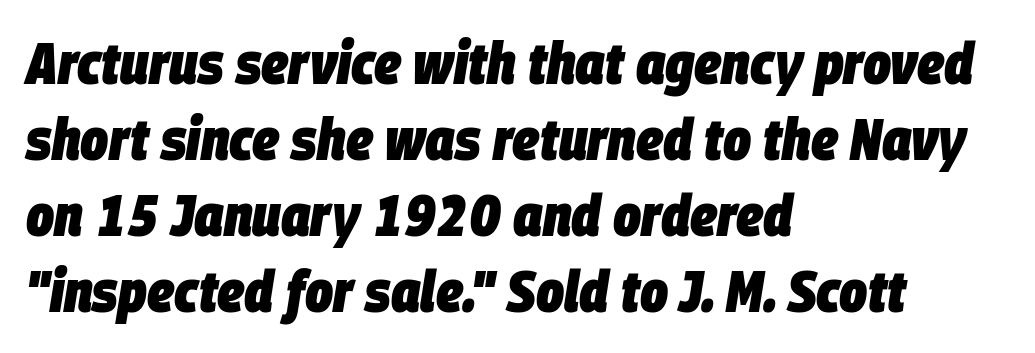
{"italic": "yes", "lean": "right", "slant_degrees": 9, "bold": "yes", "weight": "heavy", "width": "condensed", "stroke_contrast": "low", "x_height": "large", "monospaced": "no", "underline": "no", "align": "left", "line_spacing": "normal", "line_spacing_ratio": 1.29, "letter_spacing": "normal", "letter_spacing_em": 0.0, "glyph_px": 59}
